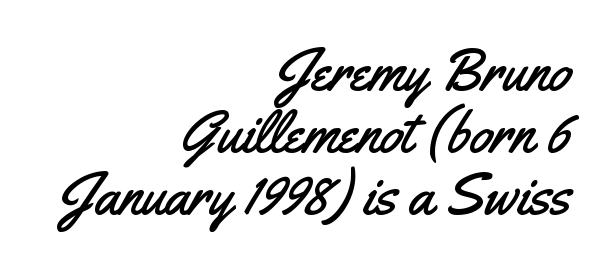
{"serif": "no", "width": "condensed", "stroke_contrast": "medium", "x_height": "small", "monospaced": "no", "underline": "no", "align": "right", "line_spacing": "tight", "line_spacing_ratio": 1.05, "letter_spacing": "normal", "letter_spacing_em": 0.0, "glyph_px": 59}
